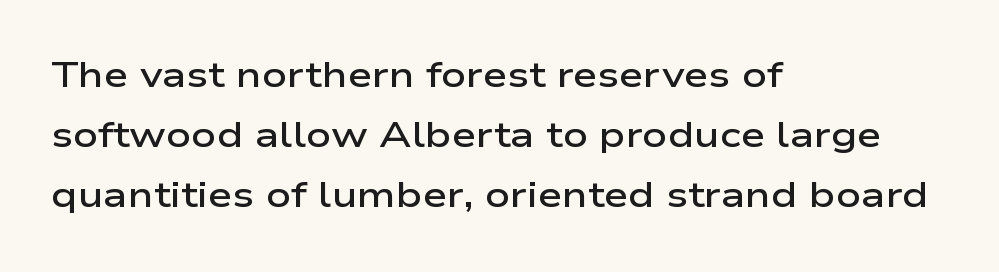
The image shows 35 px semibold, wide sans-serif type, upright; set left-aligned, line spacing 1.72x, normal letter spacing, not underlined; low stroke contrast and a medium x-height.
